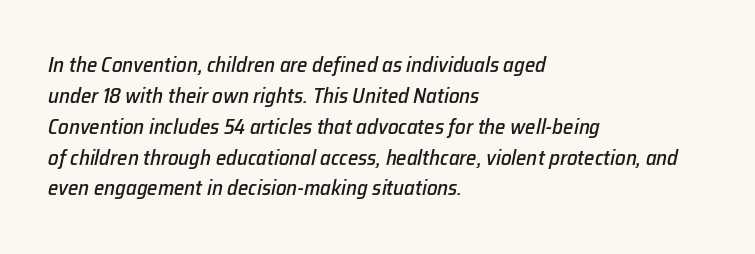
The image shows 21 px text type, italic (leaning right); set left-aligned, normal line spacing (1.47x), normal letter spacing, not underlined.
